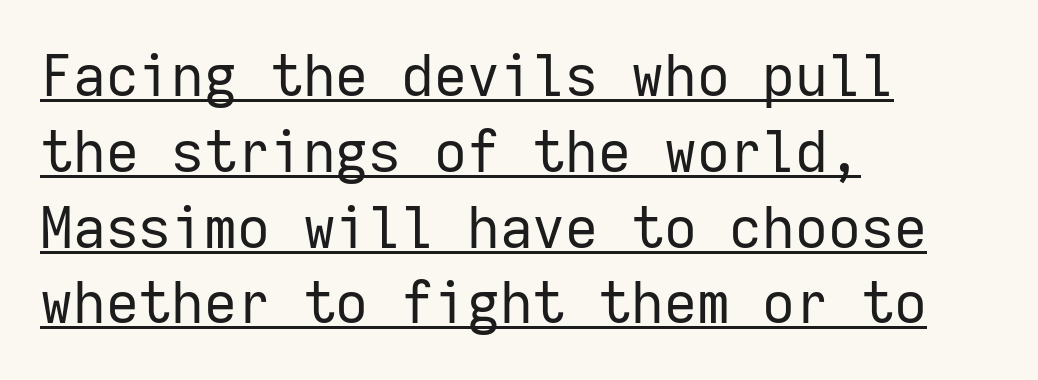
{"serif": "no", "italic": "no", "bold": "no", "weight": "regular", "width": "normal", "stroke_contrast": "low", "x_height": "medium", "monospaced": "yes", "underline": "yes", "align": "left", "line_spacing": "normal", "line_spacing_ratio": 1.33, "letter_spacing": "normal", "letter_spacing_em": 0.0, "glyph_px": 57}
